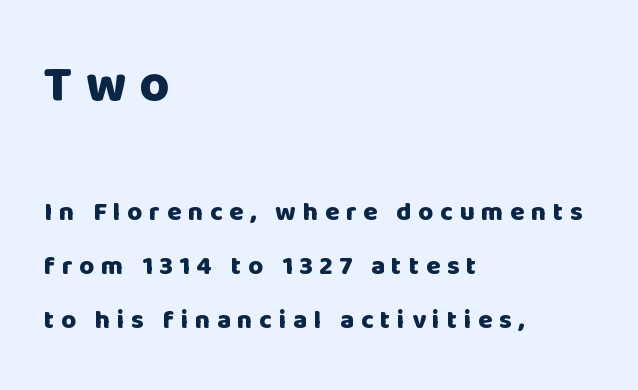
The image shows 51 px heavy sans-serif type, upright; set left-aligned, loose line spacing (2.08x), unusually wide letter spacing (+0.26 em), not underlined; the first (top) block is 1.96x larger; low stroke contrast and a large x-height.
